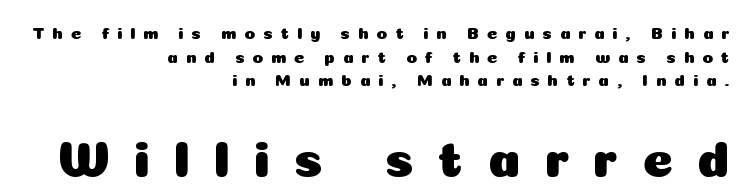
Q: Is the text italic (slanted)? A: No, it is upright.
Q: Is the typeface a serif or a sans-serif typeface? A: Sans-serif.
Q: Is the text underlined? A: No.
Q: How is the paragraph aligned? A: Right-aligned.
Q: Is the spacing between letters normal or unusually wide? A: Unusually wide.
Q: Is the spacing between lines tight, normal or loose? A: Normal.
Q: Which block of text is set in a larger size, the first (top) or the second (bottom)? A: The second (bottom) one.
Q: Width (condensed, normal, or wide)? A: Normal.
Q: Stroke contrast? A: Low.
Q: x-height? A: Medium.
Q: Monospaced? A: No.
